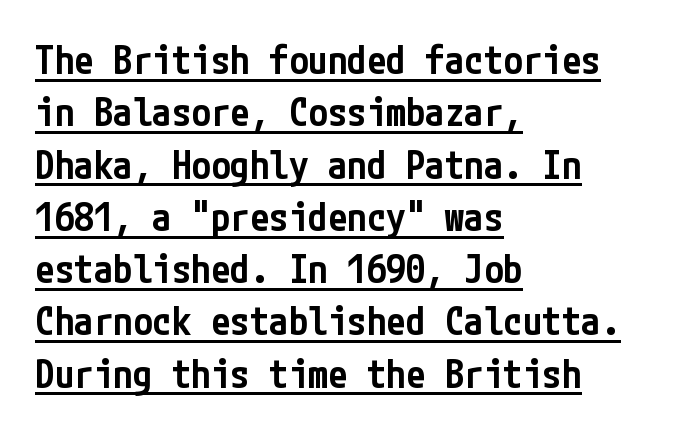
Q: Is the text bold? A: Semi-bold.
Q: Is the text italic (slanted)? A: No, it is upright.
Q: Is the typeface a serif or a sans-serif typeface? A: Sans-serif.
Q: Is the text underlined? A: Yes.
Q: How is the paragraph aligned? A: Left-aligned.
Q: Is the spacing between letters normal or unusually wide? A: Normal.
Q: Is the spacing between lines tight, normal or loose? A: Normal.
Q: Width (condensed, normal, or wide)? A: Condensed.
Q: Stroke contrast? A: Low.
Q: x-height? A: Medium.
